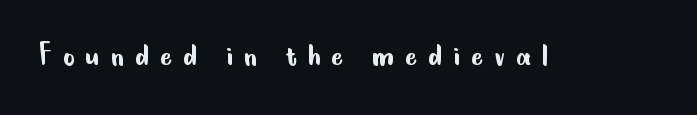
The image shows 36 px regular-weight, condensed sans-serif type, upright; set unusually wide letter spacing (+0.3 em), not underlined; low stroke contrast and a small x-height.
